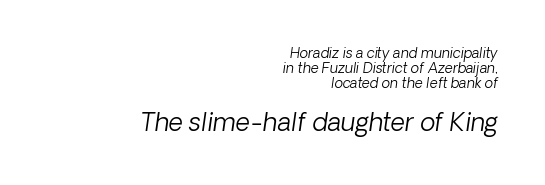
The image shows 25 px text type; set right-aligned, tight line spacing (1.07x), normal letter spacing, not underlined; the second (bottom) block is 1.79x larger.
